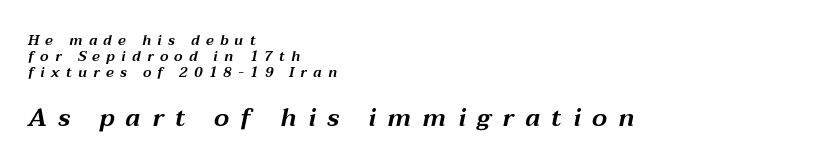
Q: Is the text italic (slanted)? A: Yes, it leans right by about 12 degrees.
Q: Is the text underlined? A: No.
Q: How is the paragraph aligned? A: Left-aligned.
Q: Is the spacing between letters normal or unusually wide? A: Unusually wide.
Q: Is the spacing between lines tight, normal or loose? A: Tight.
Q: Which block of text is set in a larger size, the first (top) or the second (bottom)? A: The second (bottom) one.
